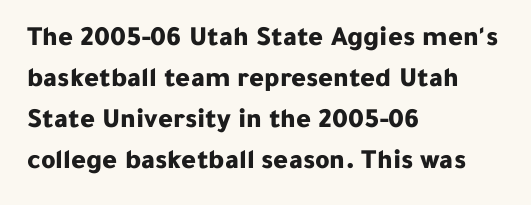
{"serif": "no", "italic": "no", "bold": "yes", "weight": "bold", "width": "normal", "stroke_contrast": "low", "x_height": "medium", "monospaced": "no", "underline": "no", "align": "left", "line_spacing": "normal", "line_spacing_ratio": 1.46, "letter_spacing": "normal", "letter_spacing_em": 0.0, "glyph_px": 28}
